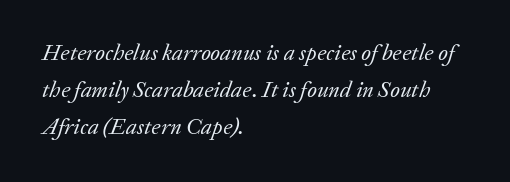
The image shows 23 px text type, italic (leaning right); set left-aligned, normal line spacing (1.6x), normal letter spacing, not underlined.
